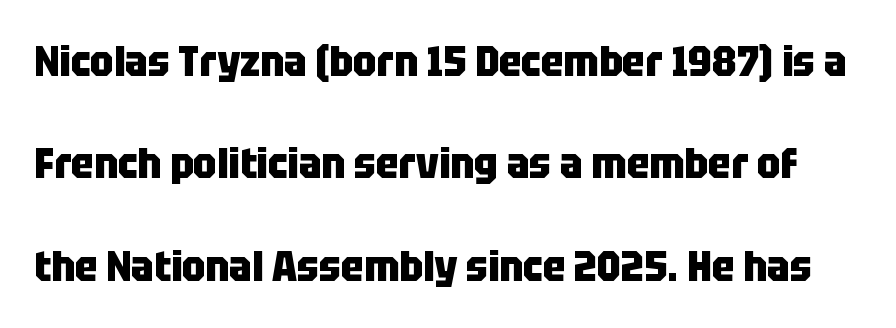
{"serif": "no", "italic": "no", "bold": "yes", "weight": "heavy", "width": "condensed", "stroke_contrast": "low", "x_height": "large", "monospaced": "no", "underline": "no", "line_spacing": "loose", "line_spacing_ratio": 2.44, "letter_spacing": "normal", "letter_spacing_em": 0.0, "glyph_px": 42}
